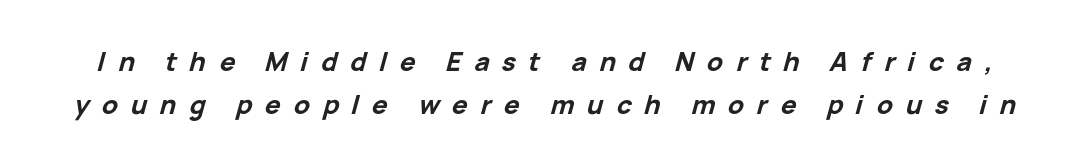
Q: Is the text bold? A: Yes.
Q: Is the text italic (slanted)? A: Yes, it leans right by about 15 degrees.
Q: Is the text underlined? A: No.
Q: Is the spacing between letters normal or unusually wide? A: Unusually wide.
Q: Is the spacing between lines tight, normal or loose? A: Normal.
